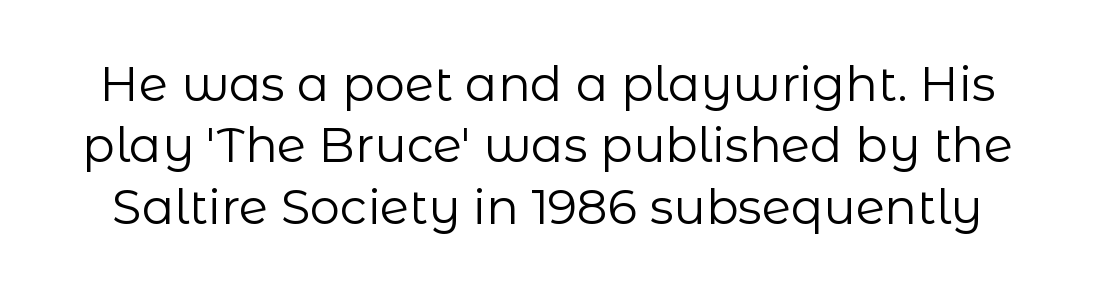
Every stem runs plumb, perpendicular to the baseline. Nobody touched the tracking dial on this one. Proportional: the letters do not fall into vertical columns. Baseline-to-baseline distance is the conventional proportion of letter height. Nothing sits at the stroke ends, so this counts as sans-serif.
